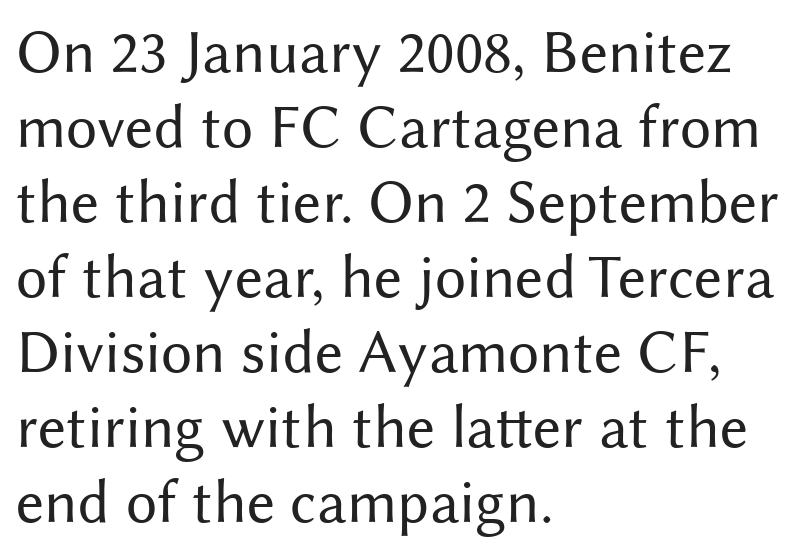
Q: Is the text bold? A: No.
Q: Is the text italic (slanted)? A: No, it is upright.
Q: Is the typeface a serif or a sans-serif typeface? A: Sans-serif.
Q: Is the text underlined? A: No.
Q: How is the paragraph aligned? A: Left-aligned.
Q: Is the spacing between letters normal or unusually wide? A: Normal.
Q: Width (condensed, normal, or wide)? A: Normal.
Q: Stroke contrast? A: Medium.
Q: x-height? A: Medium.
Q: Monospaced? A: No.
